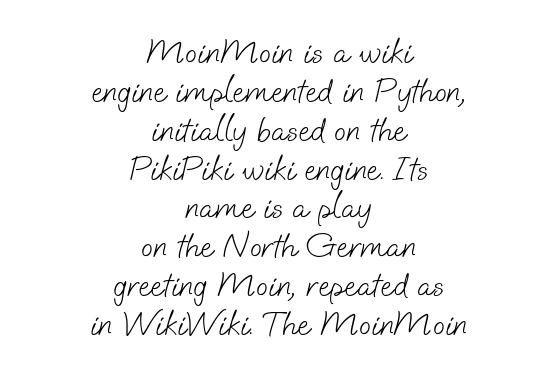
The image shows 35 px light sans-serif type; set centered, tight line spacing (1.11x), normal letter spacing, not underlined; low stroke contrast and a small x-height.
